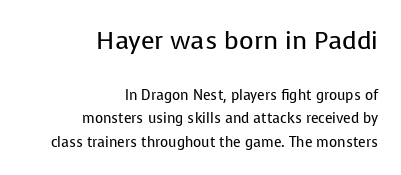
Q: Is the text bold? A: No.
Q: Is the text italic (slanted)? A: No, it is upright.
Q: Is the text underlined? A: No.
Q: How is the paragraph aligned? A: Right-aligned.
Q: Is the spacing between letters normal or unusually wide? A: Normal.
Q: Is the spacing between lines tight, normal or loose? A: Normal.
Q: Which block of text is set in a larger size, the first (top) or the second (bottom)? A: The first (top) one.
